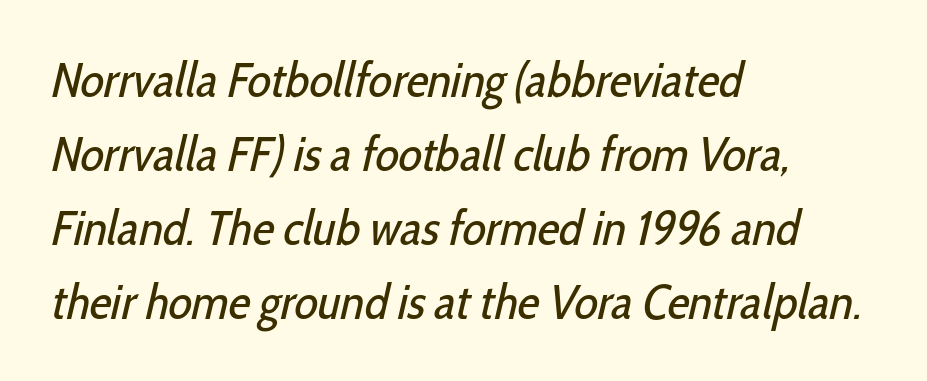
A typesetter would call this zero additional tracking. The string is rendered with underlining switched off. Unlike a traditional serif, this face leaves its strokes unadorned. The typesetting does not lean heavy: it is not bold. You could not count columns in this text — the font is proportionally spaced. The rendering anchors every line to the left-hand side.
